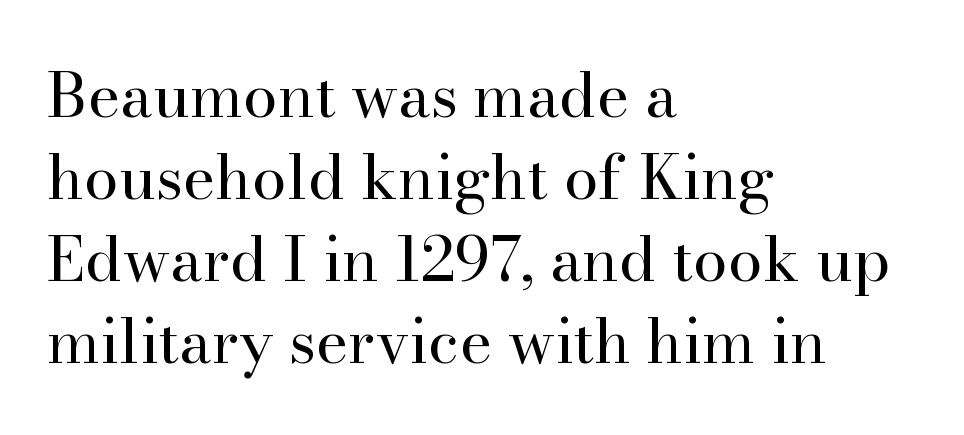
{"serif": "yes", "italic": "no", "bold": "no", "weight": "regular", "width": "normal", "stroke_contrast": "high", "x_height": "small", "monospaced": "no", "underline": "no", "align": "left", "line_spacing": "normal", "line_spacing_ratio": 1.32, "letter_spacing": "normal", "letter_spacing_em": 0.0, "glyph_px": 62}
